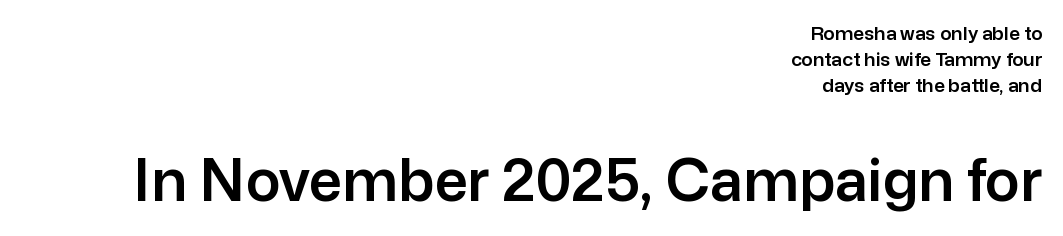
Q: Is the text italic (slanted)? A: No, it is upright.
Q: Is the typeface a serif or a sans-serif typeface? A: Sans-serif.
Q: Is the text underlined? A: No.
Q: How is the paragraph aligned? A: Right-aligned.
Q: Is the spacing between letters normal or unusually wide? A: Normal.
Q: Is the spacing between lines tight, normal or loose? A: Normal.
Q: Which block of text is set in a larger size, the first (top) or the second (bottom)? A: The second (bottom) one.
Q: Width (condensed, normal, or wide)? A: Normal.
Q: Stroke contrast? A: Low.
Q: x-height? A: Medium.
Q: Monospaced? A: No.
